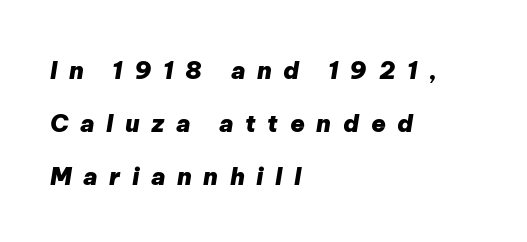
Compared with a centered layout, this one pins lines to the left instead. Italic: yes, the glyphs are oblique. The strokes are fattened all the way to bold. Characters follow at a spacing far wider than the type designer built in. Just letters on the line, the space beneath them empty.
